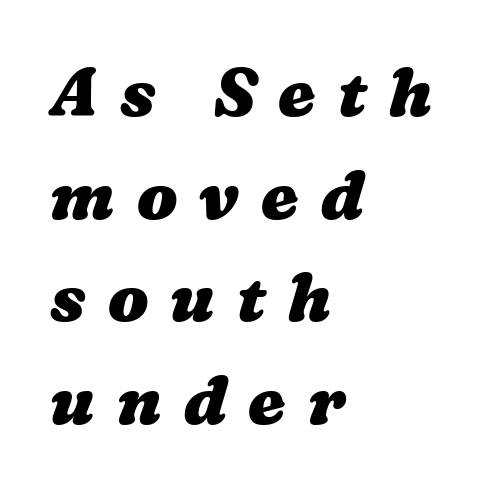
Q: Is the text bold? A: Yes.
Q: Is the text underlined? A: No.
Q: How is the paragraph aligned? A: Left-aligned.
Q: Is the spacing between letters normal or unusually wide? A: Unusually wide.
Q: Is the spacing between lines tight, normal or loose? A: Normal.
Q: Width (condensed, normal, or wide)? A: Wide.
Q: Stroke contrast? A: Medium.
Q: x-height? A: Medium.
Q: Monospaced? A: No.
